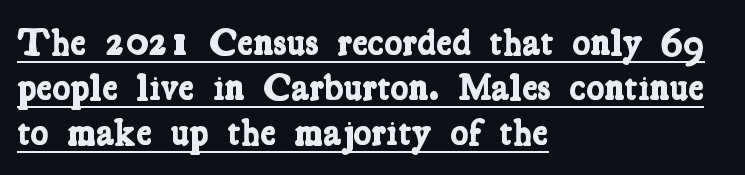
Q: Is the text bold? A: Yes.
Q: Is the typeface a serif or a sans-serif typeface? A: Serif.
Q: Is the text underlined? A: Yes.
Q: How is the paragraph aligned? A: Left-aligned.
Q: Is the spacing between letters normal or unusually wide? A: Normal.
Q: Width (condensed, normal, or wide)? A: Condensed.
Q: Stroke contrast? A: Low.
Q: x-height? A: Medium.
Q: Monospaced? A: No.
